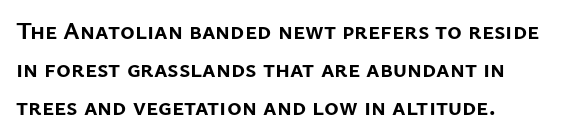
The image shows 25 px bold type, upright; set left-aligned, normal line spacing (1.52x), normal letter spacing, not underlined.
